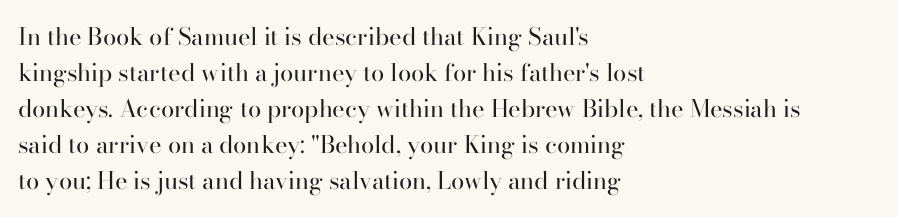
The image shows 24 px text type, upright; set left-aligned, normal line spacing (1.5x), normal letter spacing, not underlined.
